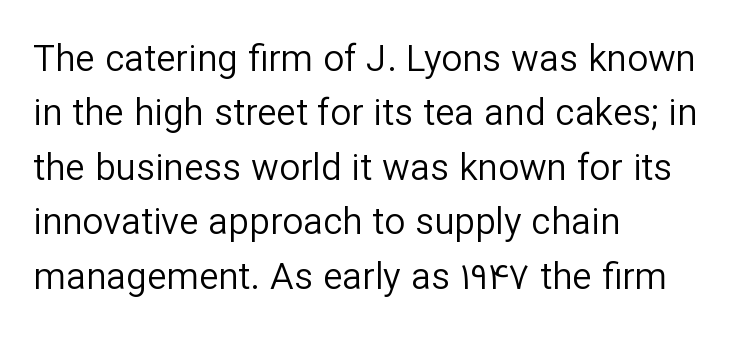
The image shows 37 px regular-weight sans-serif type, upright; set left-aligned, normal line spacing (1.47x), normal letter spacing, not underlined; low stroke contrast and a medium x-height.
